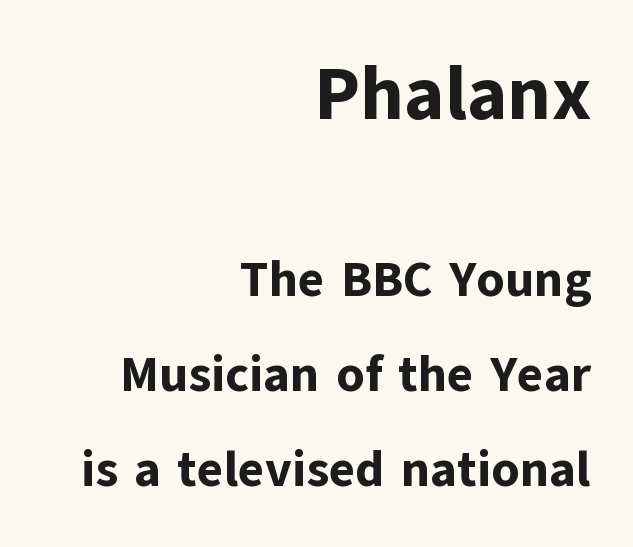
Q: Is the text bold? A: Yes.
Q: Is the text italic (slanted)? A: No, it is upright.
Q: Is the typeface a serif or a sans-serif typeface? A: Sans-serif.
Q: Is the text underlined? A: No.
Q: How is the paragraph aligned? A: Right-aligned.
Q: Is the spacing between letters normal or unusually wide? A: Normal.
Q: Is the spacing between lines tight, normal or loose? A: Loose.
Q: Which block of text is set in a larger size, the first (top) or the second (bottom)? A: The first (top) one.
Q: Width (condensed, normal, or wide)? A: Normal.
Q: Stroke contrast? A: Low.
Q: x-height? A: Medium.
Q: Monospaced? A: No.
